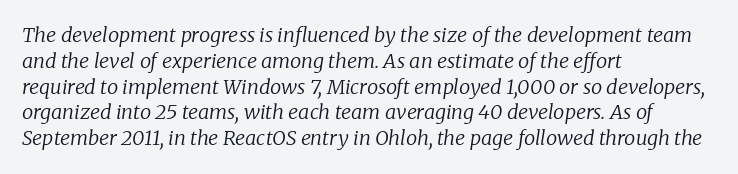
{"italic": "yes", "lean": "right", "slant_degrees": 8, "bold": "no", "underline": "no", "align": "left", "line_spacing": "normal", "line_spacing_ratio": 1.29, "letter_spacing": "normal", "letter_spacing_em": 0.0, "glyph_px": 20}
